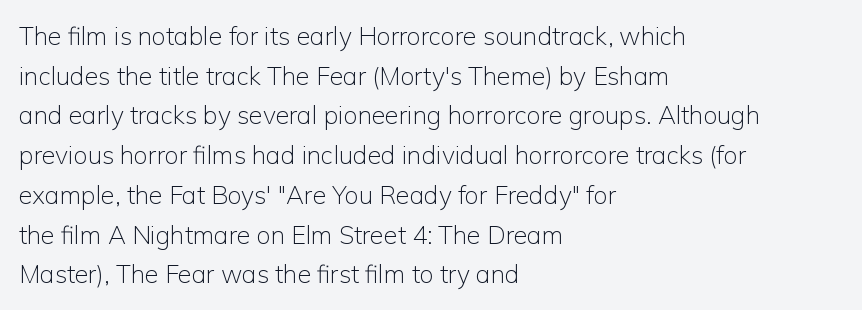
{"italic": "no", "bold": "no", "underline": "no", "align": "left", "line_spacing": "normal", "line_spacing_ratio": 1.59, "letter_spacing": "normal", "letter_spacing_em": 0.0, "glyph_px": 25}
